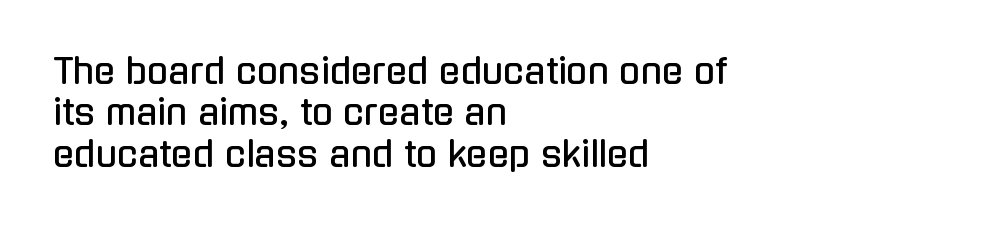
The image shows 35 px condensed sans-serif type, upright; set left-aligned, line spacing 1.18x, normal letter spacing, not underlined; low stroke contrast and a medium x-height.
